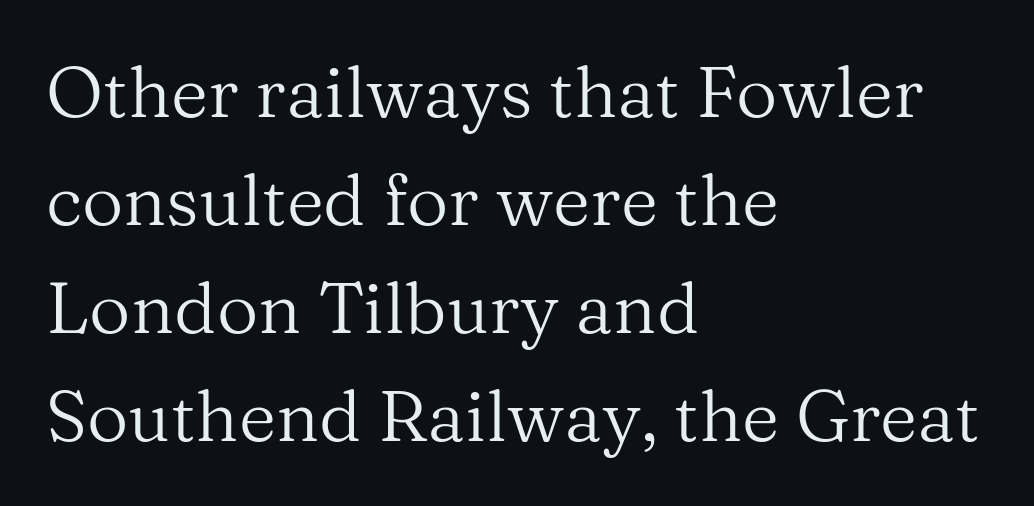
{"serif": "yes", "italic": "no", "bold": "no", "weight": "regular", "width": "normal", "stroke_contrast": "medium", "x_height": "medium", "monospaced": "no", "underline": "no", "align": "left", "line_spacing": "normal", "line_spacing_ratio": 1.5, "letter_spacing": "normal", "letter_spacing_em": 0.0, "glyph_px": 72}
